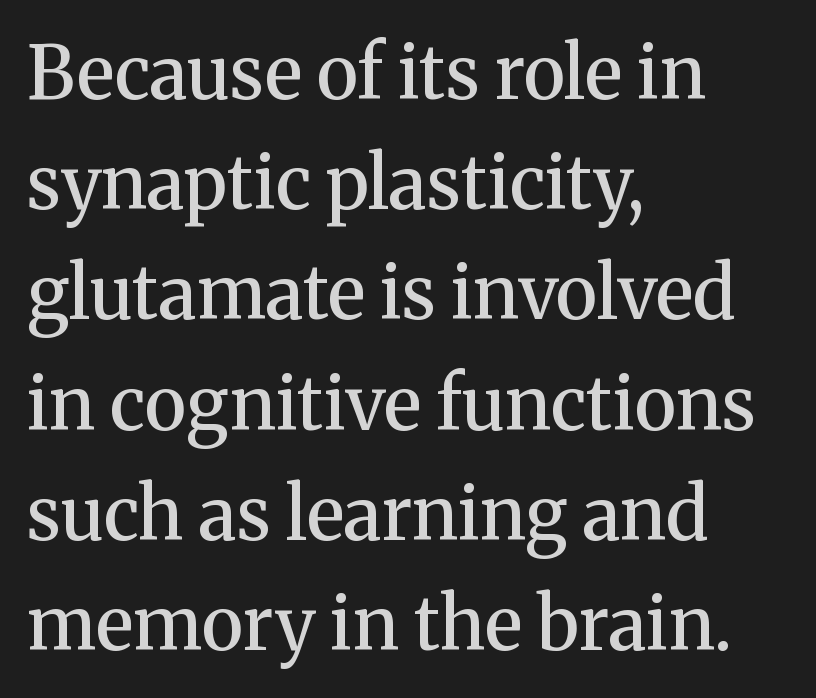
The image shows 73 px semibold serif type, upright; set left-aligned, normal line spacing (1.51x), normal letter spacing, not underlined; medium stroke contrast and a medium x-height.
